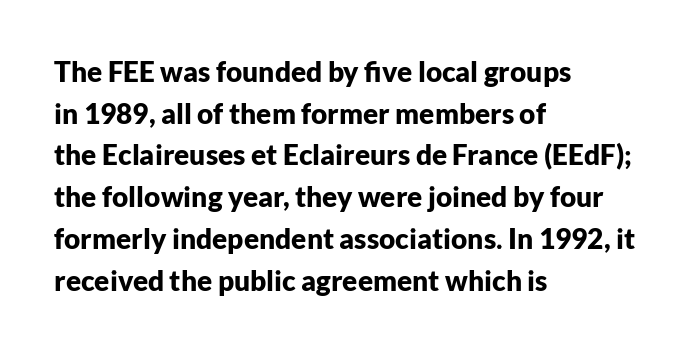
This rendering uses left alignment, leaving the right contour irregular. This is sans-serif lettering, the kind often seen on screens and signage. Do the letters lean? They stand straight. Glyph-to-glyph distance matches everyday printed text. Students, observe: this is what conventionally led text looks like.
